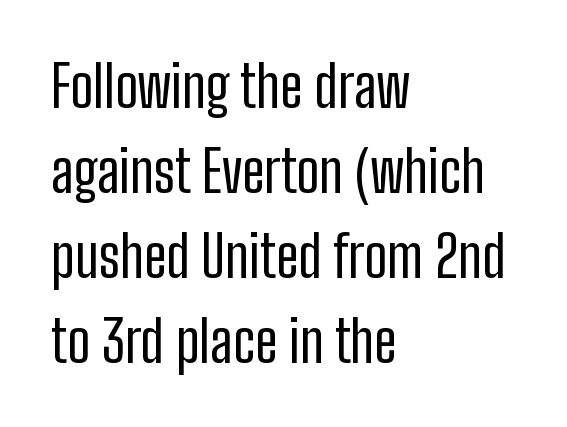
Q: Is the text bold? A: No.
Q: Is the text italic (slanted)? A: No, it is upright.
Q: Is the typeface a serif or a sans-serif typeface? A: Sans-serif.
Q: Is the text underlined? A: No.
Q: How is the paragraph aligned? A: Left-aligned.
Q: Is the spacing between letters normal or unusually wide? A: Normal.
Q: Is the spacing between lines tight, normal or loose? A: Normal.
Q: Width (condensed, normal, or wide)? A: Condensed.
Q: Stroke contrast? A: Low.
Q: x-height? A: Medium.
Q: Monospaced? A: No.
